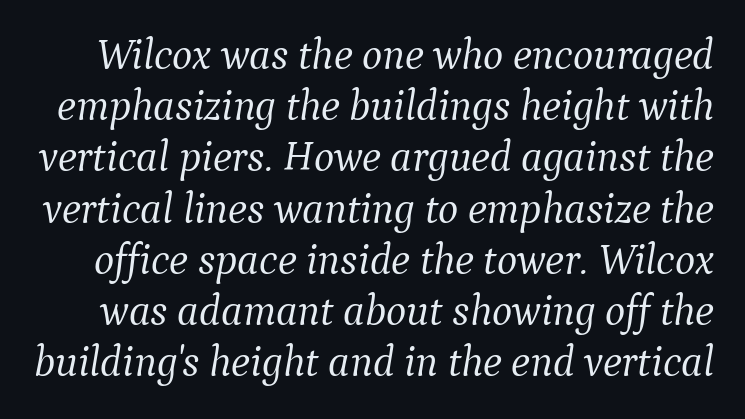
{"serif": "yes", "italic": "yes", "lean": "right", "slant_degrees": 9, "bold": "no", "weight": "light", "width": "normal", "stroke_contrast": "medium", "x_height": "medium", "monospaced": "no", "underline": "no", "line_spacing_ratio": 1.19, "letter_spacing": "normal", "letter_spacing_em": 0.0, "glyph_px": 43}
